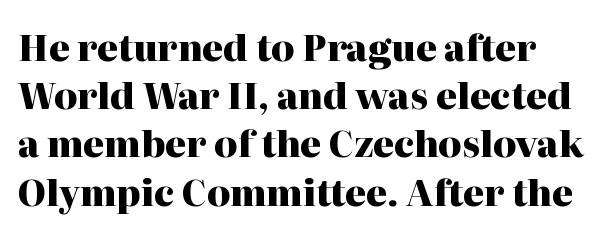
The image shows 36 px heavy serif type, upright; set normal line spacing (1.34x), normal letter spacing, not underlined; high stroke contrast and a medium x-height.
